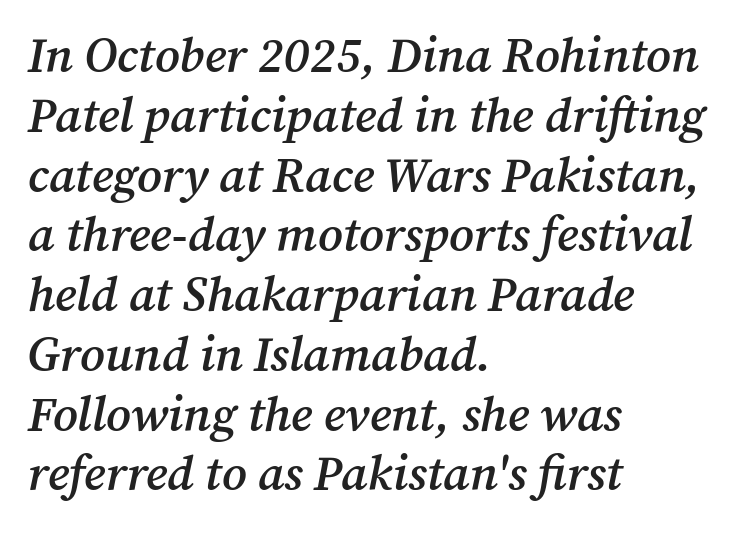
Is the letter spacing exaggerated? No — it looks like the ordinary default. Spacing verdict: proportional, widths tailored to each character. Is the type bold? Partly — it's a semibold, heavier than regular but not fully bold. Line beginnings align vertically; line endings do not. Old-style or modern, the face here clearly has serifs.
